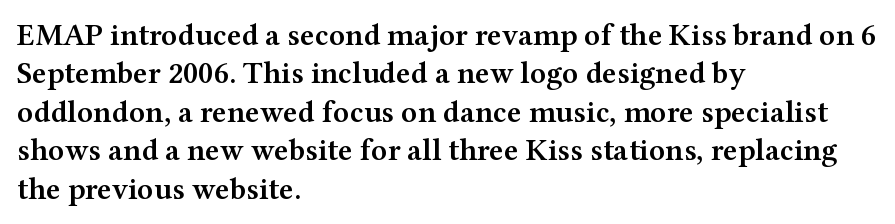
The image shows 31 px semibold, wide serif type, upright; set left-aligned, line spacing 1.24x, normal letter spacing, not underlined; medium stroke contrast and a medium x-height.
